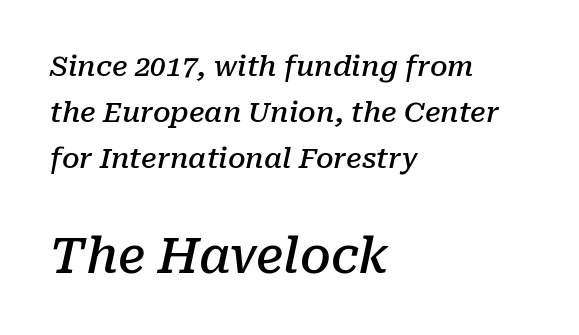
Q: Is the text bold? A: Semi-bold.
Q: Is the text italic (slanted)? A: Yes, it leans right by about 10 degrees.
Q: Is the typeface a serif or a sans-serif typeface? A: Serif.
Q: Is the text underlined? A: No.
Q: How is the paragraph aligned? A: Left-aligned.
Q: Is the spacing between letters normal or unusually wide? A: Normal.
Q: Is the spacing between lines tight, normal or loose? A: Normal.
Q: Which block of text is set in a larger size, the first (top) or the second (bottom)? A: The second (bottom) one.
Q: Width (condensed, normal, or wide)? A: Normal.
Q: Stroke contrast? A: Low.
Q: x-height? A: Medium.
Q: Monospaced? A: No.
